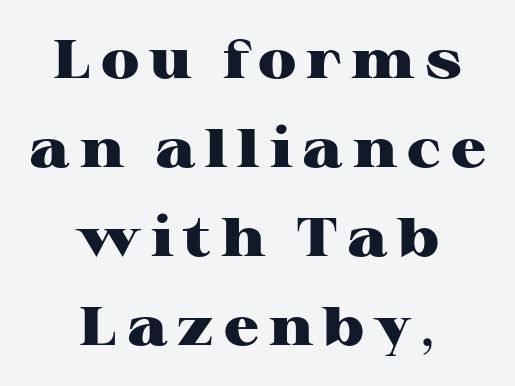
The image shows 55 px heavy, wide serif type, upright; set centered, normal line spacing (1.62x), not underlined; high stroke contrast and a medium x-height.
